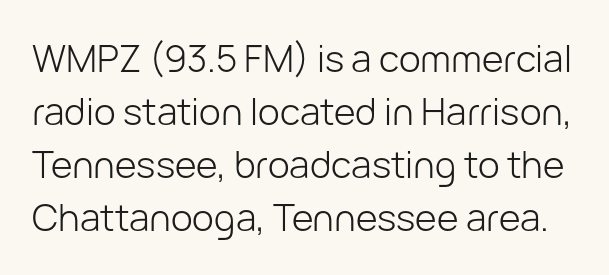
The image shows 37 px light sans-serif type, upright; set normal line spacing (1.43x), normal letter spacing, not underlined; low stroke contrast and a medium x-height.
